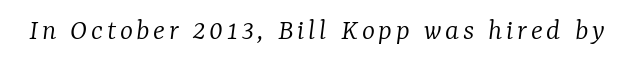
The typography opts for an oblique posture over an upright one. Honestly, there is no underline to notice here at all. Heft: none added — not bold. This rendering employs a face with finishing strokes, i.e., a serif.
